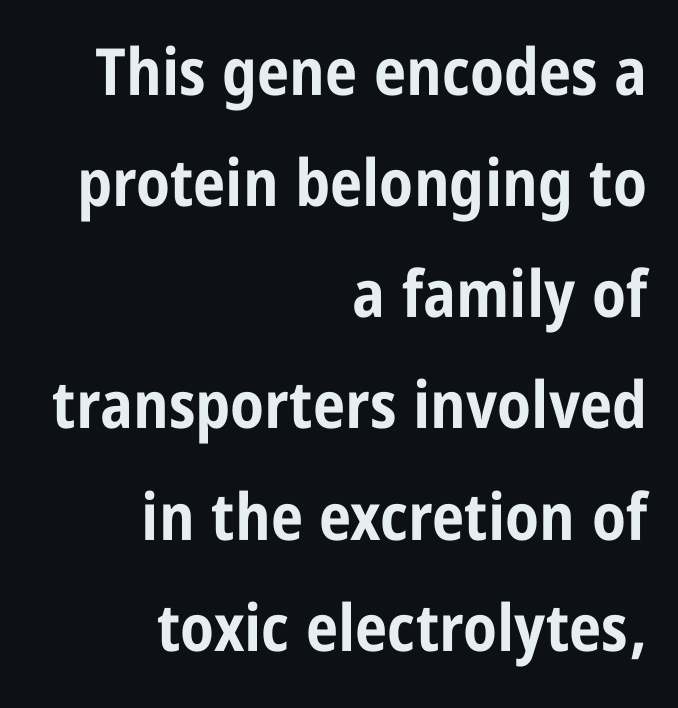
Q: Is the text bold? A: Yes.
Q: Is the text italic (slanted)? A: No, it is upright.
Q: Is the typeface a serif or a sans-serif typeface? A: Sans-serif.
Q: Is the text underlined? A: No.
Q: How is the paragraph aligned? A: Right-aligned.
Q: Is the spacing between letters normal or unusually wide? A: Normal.
Q: Width (condensed, normal, or wide)? A: Condensed.
Q: Stroke contrast? A: Low.
Q: x-height? A: Large.
Q: Monospaced? A: No.
